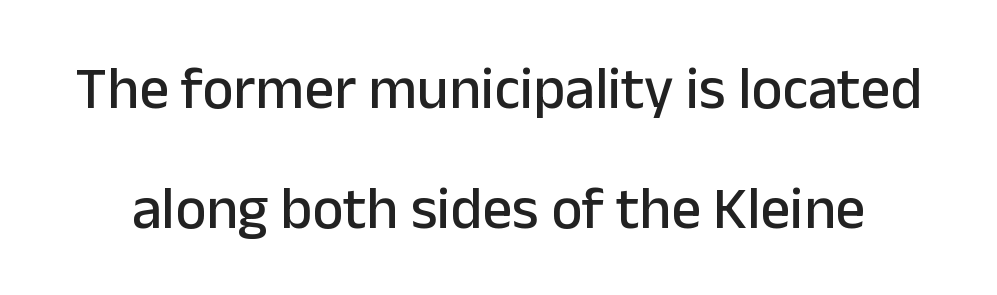
Q: Is the text italic (slanted)? A: No, it is upright.
Q: Is the typeface a serif or a sans-serif typeface? A: Sans-serif.
Q: Is the text underlined? A: No.
Q: Is the spacing between letters normal or unusually wide? A: Normal.
Q: Is the spacing between lines tight, normal or loose? A: Loose.
Q: Width (condensed, normal, or wide)? A: Normal.
Q: Stroke contrast? A: Low.
Q: x-height? A: Medium.
Q: Monospaced? A: No.
